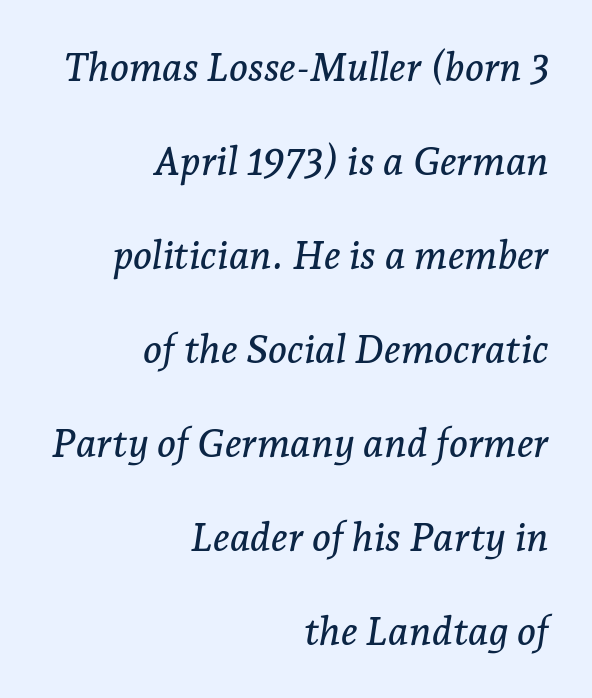
{"serif": "yes", "italic": "yes", "lean": "right", "slant_degrees": 7, "width": "normal", "stroke_contrast": "low", "x_height": "medium", "monospaced": "no", "underline": "no", "align": "right", "line_spacing": "loose", "line_spacing_ratio": 2.35, "letter_spacing": "normal", "letter_spacing_em": 0.0, "glyph_px": 40}
